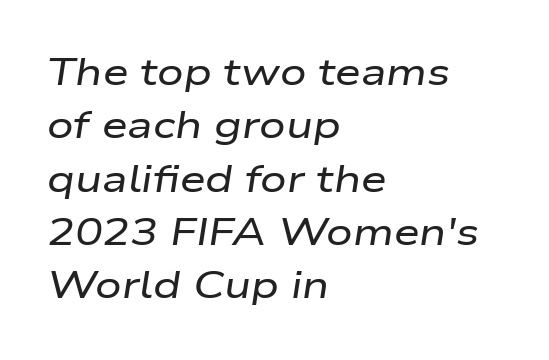
{"italic": "yes", "lean": "right", "slant_degrees": 9, "width": "wide", "stroke_contrast": "low", "x_height": "medium", "monospaced": "no", "underline": "no", "align": "left", "line_spacing": "normal", "line_spacing_ratio": 1.44, "letter_spacing": "normal", "letter_spacing_em": 0.0, "glyph_px": 37}
